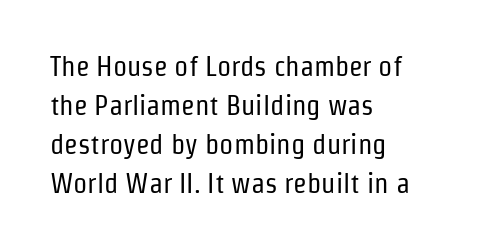
The compositor pushed each line to the left boundary. Is this a fixed-width face? No — the glyphs have proportional, varying widths. The rendering uses a moderate line-height, typical for paragraphs. The face looks like a standard text weight, possibly lighter.
